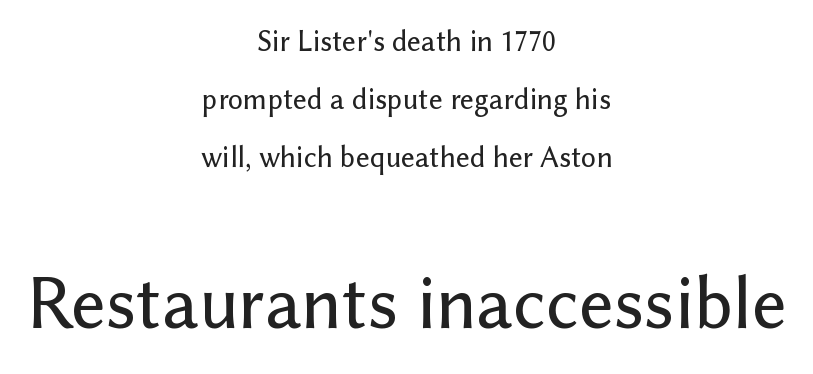
{"serif": "no", "italic": "no", "width": "normal", "stroke_contrast": "low", "x_height": "medium", "monospaced": "no", "underline": "no", "align": "center", "line_spacing": "loose", "line_spacing_ratio": 1.93, "letter_spacing": "normal", "letter_spacing_em": 0.0, "larger_block": "second", "size_ratio": 2.53, "glyph_px": 76}
